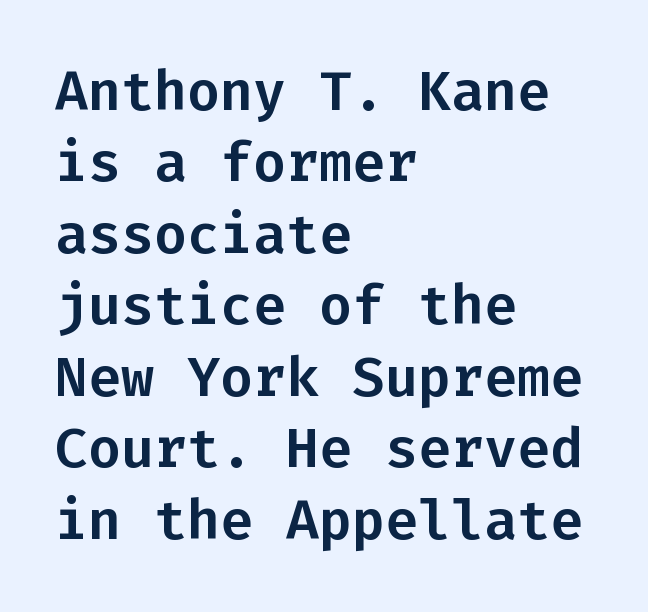
Q: Is the text italic (slanted)? A: No, it is upright.
Q: Is the typeface a serif or a sans-serif typeface? A: Sans-serif.
Q: Is the text underlined? A: No.
Q: How is the paragraph aligned? A: Left-aligned.
Q: Is the spacing between letters normal or unusually wide? A: Normal.
Q: Is the spacing between lines tight, normal or loose? A: Normal.
Q: Width (condensed, normal, or wide)? A: Normal.
Q: Stroke contrast? A: Low.
Q: x-height? A: Medium.
Q: Monospaced? A: Yes.
